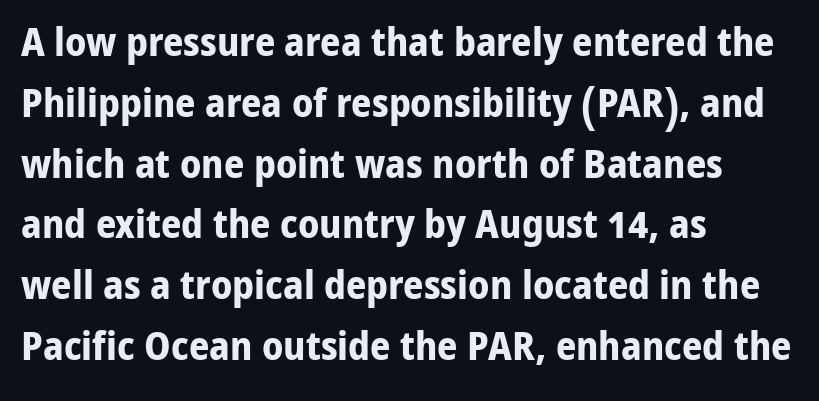
{"serif": "no", "italic": "no", "bold": "yes", "weight": "bold", "width": "normal", "stroke_contrast": "low", "x_height": "medium", "monospaced": "no", "underline": "no", "align": "left", "line_spacing": "normal", "line_spacing_ratio": 1.52, "letter_spacing": "normal", "letter_spacing_em": 0.0, "glyph_px": 40}
